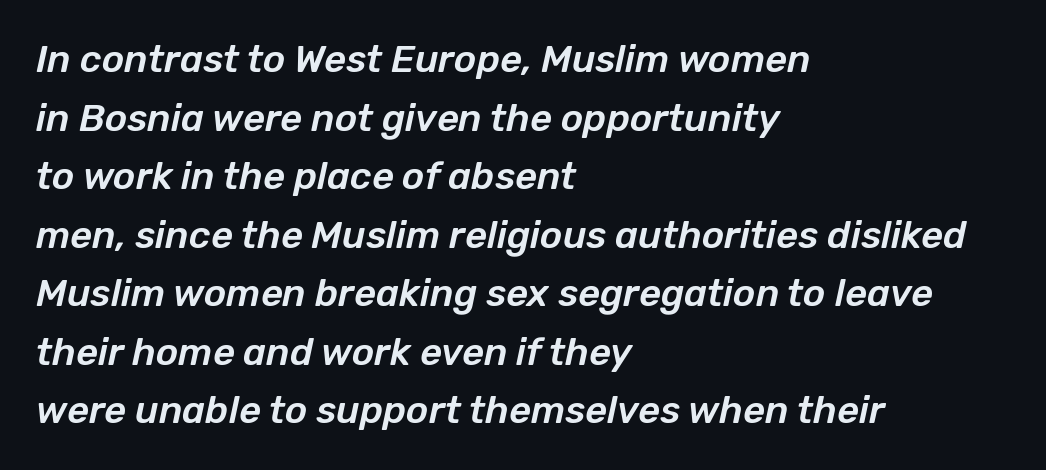
{"italic": "yes", "lean": "right", "slant_degrees": 12, "width": "normal", "stroke_contrast": "low", "x_height": "medium", "monospaced": "no", "underline": "no", "align": "left", "line_spacing": "normal", "line_spacing_ratio": 1.54, "letter_spacing": "normal", "letter_spacing_em": 0.0, "glyph_px": 38}
